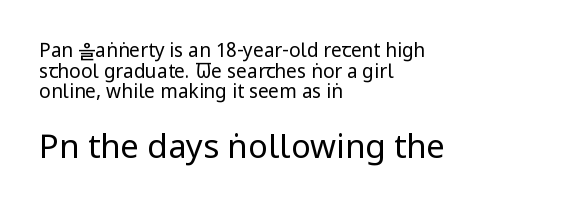
Q: Is the text bold? A: No.
Q: Is the text italic (slanted)? A: No, it is upright.
Q: Is the typeface a serif or a sans-serif typeface? A: Sans-serif.
Q: Is the text underlined? A: No.
Q: How is the paragraph aligned? A: Left-aligned.
Q: Is the spacing between letters normal or unusually wide? A: Normal.
Q: Is the spacing between lines tight, normal or loose? A: Tight.
Q: Which block of text is set in a larger size, the first (top) or the second (bottom)? A: The second (bottom) one.
Q: Width (condensed, normal, or wide)? A: Condensed.
Q: Stroke contrast? A: Low.
Q: x-height? A: Large.
Q: Monospaced? A: No.
